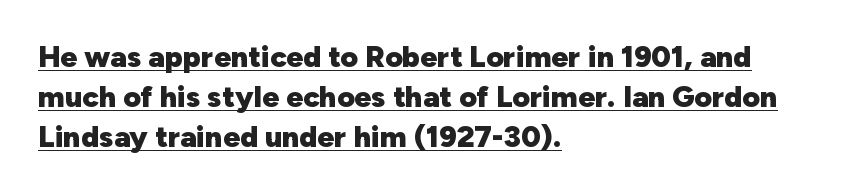
{"serif": "no", "italic": "no", "bold": "yes", "weight": "heavy", "width": "normal", "stroke_contrast": "low", "x_height": "medium", "monospaced": "no", "underline": "yes", "align": "left", "line_spacing": "normal", "line_spacing_ratio": 1.34, "letter_spacing": "normal", "letter_spacing_em": 0.0, "glyph_px": 30}
